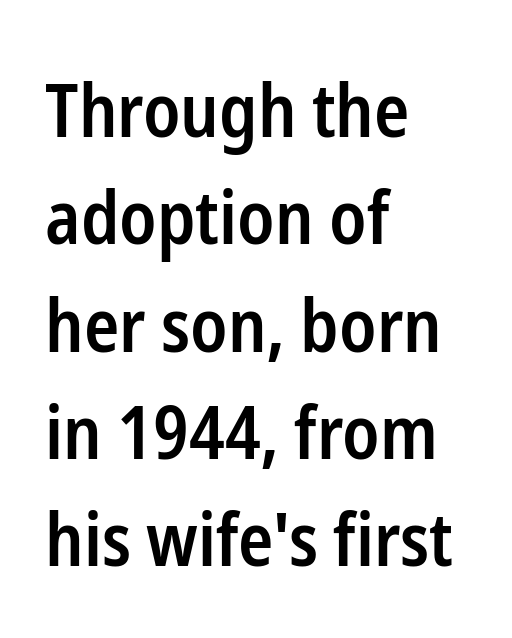
The image shows 73 px semibold, condensed sans-serif type, upright; set left-aligned, normal line spacing (1.47x), normal letter spacing, not underlined; low stroke contrast and a medium x-height.
